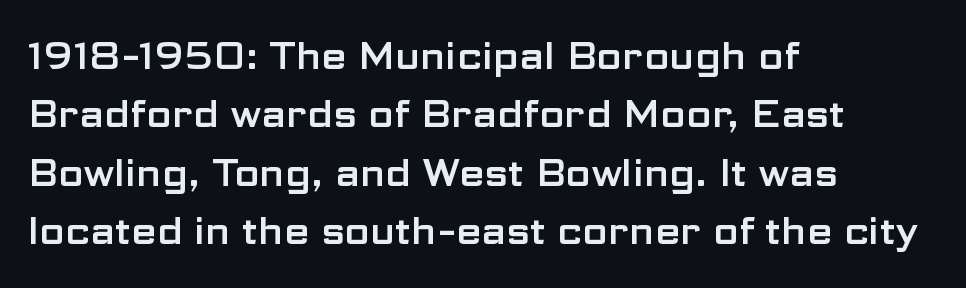
What kind of face is this? One without serifs — a sans. Proportional: the letters do not fall into vertical columns. Decoration check: the copy has no underline. These lines keep a tight, regular rhythm from letter to letter. The type sits square on the baseline with zero lean. The compositor pushed each line to the left boundary.
